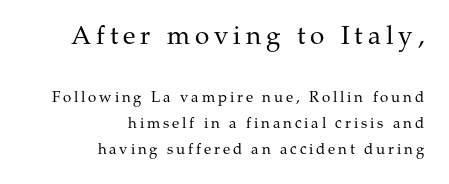
Q: Is the text bold? A: No.
Q: Is the text italic (slanted)? A: No, it is upright.
Q: Is the text underlined? A: No.
Q: How is the paragraph aligned? A: Right-aligned.
Q: Which block of text is set in a larger size, the first (top) or the second (bottom)? A: The first (top) one.
